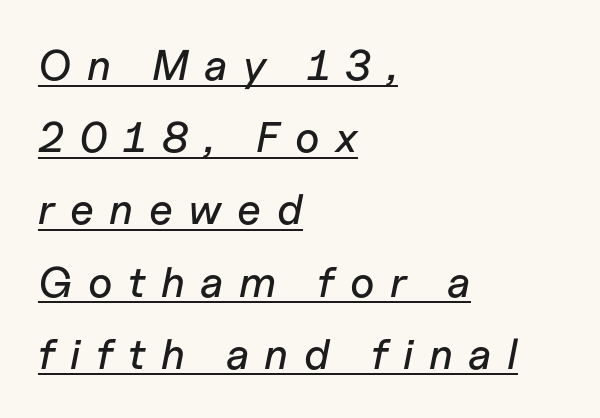
Do the characters align in a grid? No, the font is proportional. The rendering uses a moderate line-height, typical for paragraphs. Words appear elongated and porous because spacing is wide. The words here are underlined. It's the slanting kind of type.
